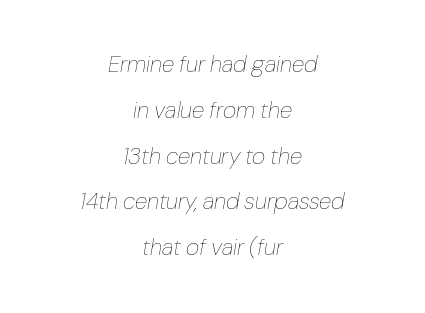
The image shows 23 px text type, italic (leaning right); set centered, loose line spacing (1.99x), normal letter spacing, not underlined.
